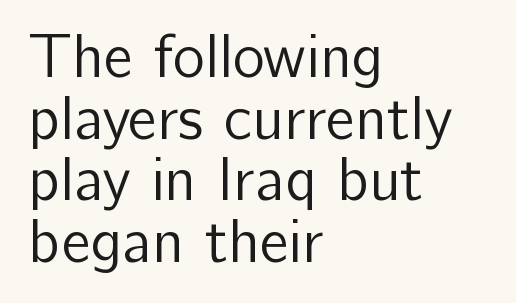
The rendering uses a small line-height, squeezing the rows. Is the type heavy? It reads as light-to-regular instead. The words here are not underlined. Letter spacing: default.
